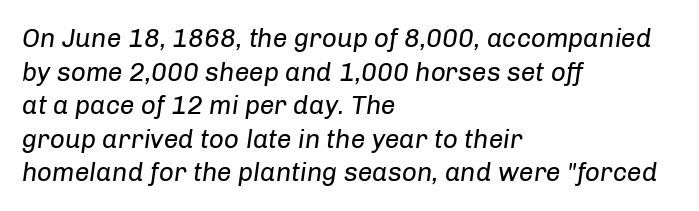
Horizontally, the lines are justified to the leading edge only. The lettering tilts uniformly, giving the passage an italic look. The rendering uses a moderate line-height, typical for paragraphs. Is the letter spacing exaggerated? No — it looks like the ordinary default. A quiet, ordinary-to-light weight characterises the typeface. The zone under the glyphs is completely vacant.
